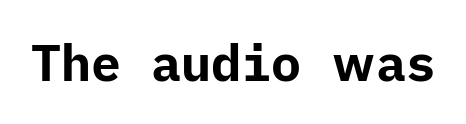
Q: Is the text bold? A: Yes.
Q: Is the text italic (slanted)? A: No, it is upright.
Q: Is the typeface a serif or a sans-serif typeface? A: Sans-serif.
Q: Is the text underlined? A: No.
Q: Is the spacing between letters normal or unusually wide? A: Normal.
Q: Width (condensed, normal, or wide)? A: Normal.
Q: Stroke contrast? A: Low.
Q: x-height? A: Medium.
